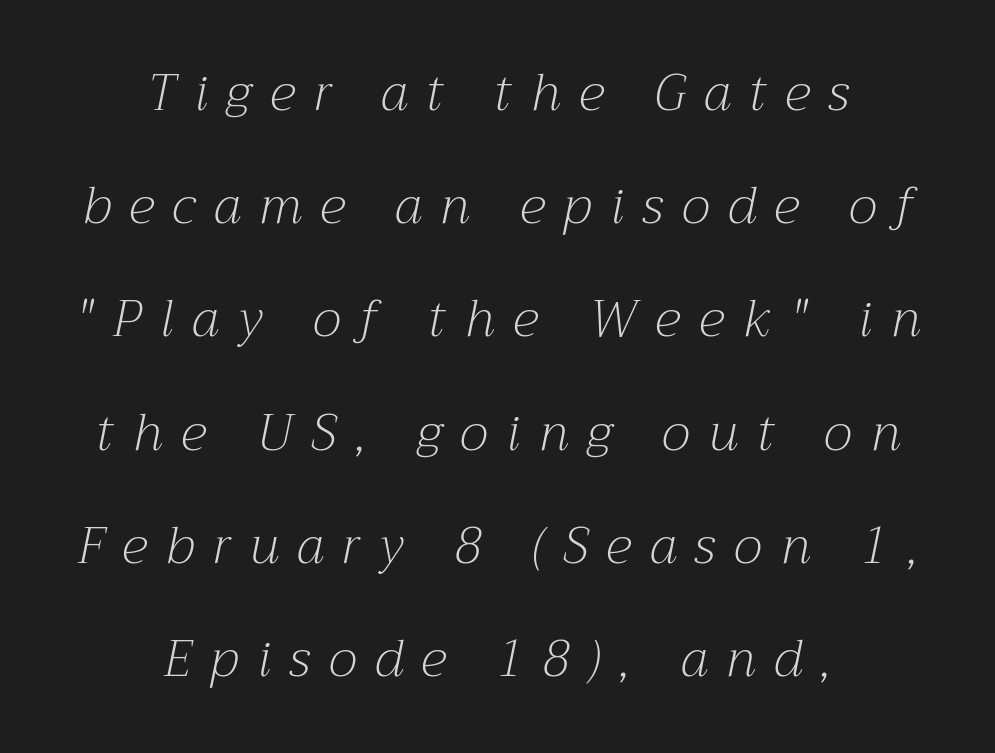
The image shows 51 px light serif type, italic (leaning right); set centered, loose line spacing (2.22x), unusually wide letter spacing (+0.37 em), not underlined; medium stroke contrast and a medium x-height.
